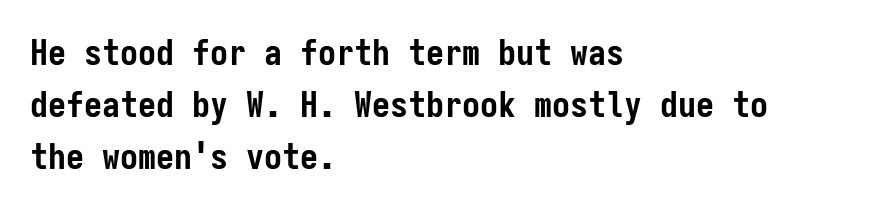
{"serif": "no", "italic": "no", "bold": "yes", "weight": "semibold", "width": "condensed", "stroke_contrast": "low", "x_height": "medium", "monospaced": "yes", "underline": "no", "align": "left", "line_spacing": "normal", "line_spacing_ratio": 1.45, "letter_spacing": "normal", "letter_spacing_em": 0.0, "glyph_px": 36}
